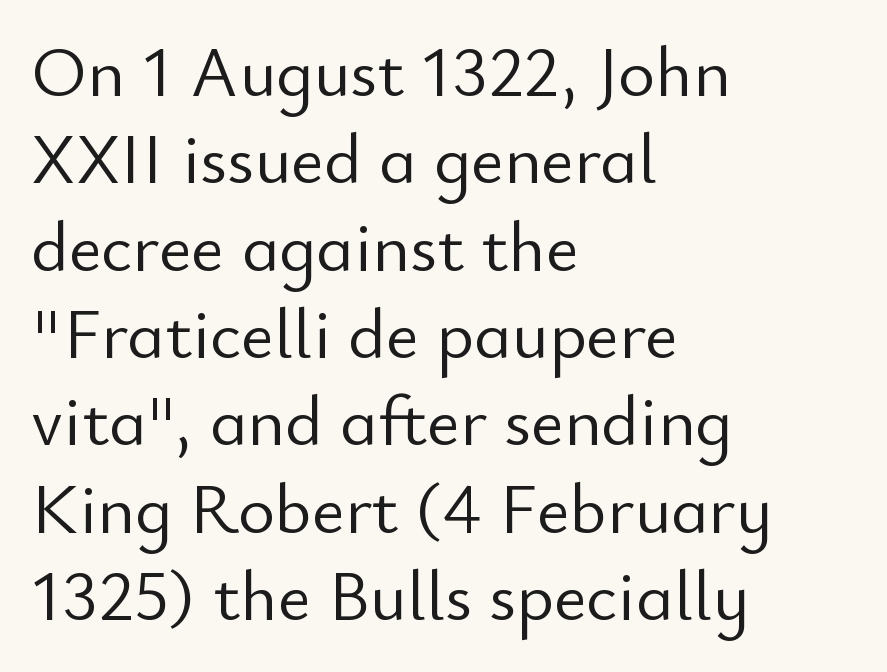
Letterform terminals end flat and unadorned throughout the passage. The line texture is even and compact thanks to regular tracking. Character widths vary here, with narrow letters taking less room than wide ones. The passage is arranged the way most books set body copy — flush left.
